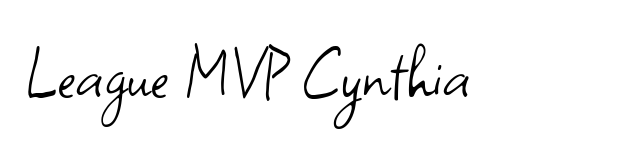
The typesetting does not lean heavy: it is not bold. Default kerning and tracking; the words read as compact shapes. Unlike a traditional serif, this face leaves its strokes unadorned. Descender tails drop into unmarked territory.
